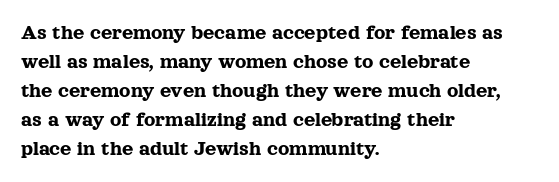
{"italic": "no", "underline": "no", "align": "left", "line_spacing": "normal", "line_spacing_ratio": 1.32, "letter_spacing": "normal", "letter_spacing_em": 0.0, "glyph_px": 22}
